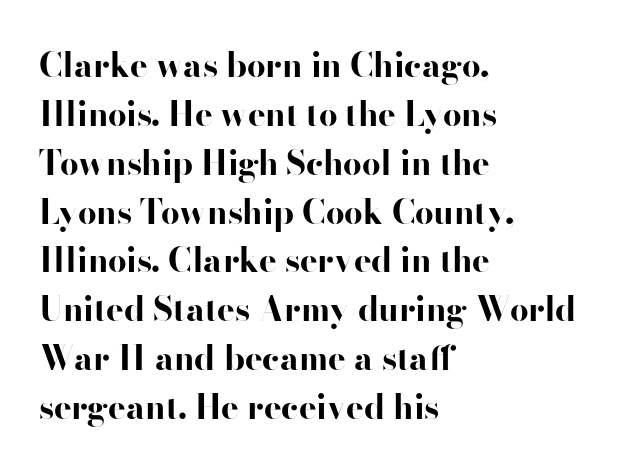
{"serif": "no", "italic": "no", "bold": "yes", "weight": "bold", "width": "wide", "stroke_contrast": "high", "x_height": "small", "monospaced": "no", "underline": "no", "align": "left", "line_spacing": "normal", "line_spacing_ratio": 1.48, "letter_spacing": "normal", "letter_spacing_em": 0.0, "glyph_px": 33}
